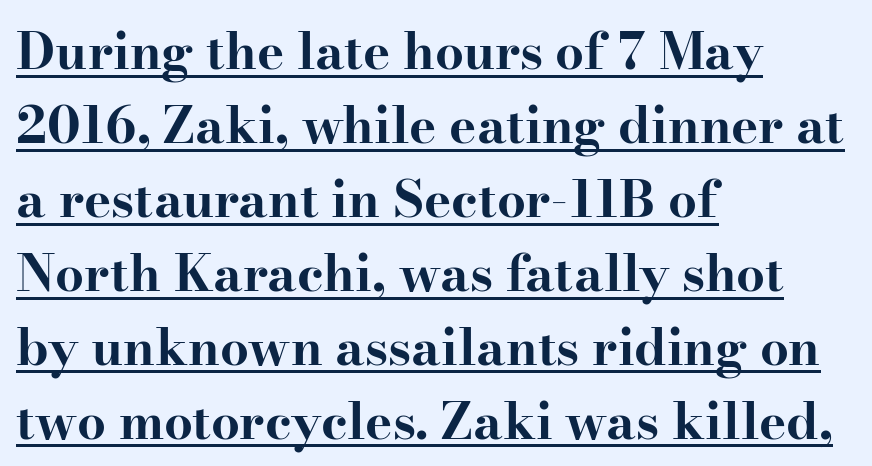
The image shows 51 px bold, wide serif type, upright; set left-aligned, normal line spacing (1.45x), normal letter spacing, underlined; high stroke contrast and a small x-height.
